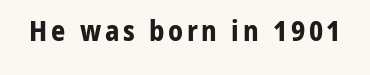
Is there any slant? The stems are plumb. The glyphs in this specimen are sans serif. The face used here is proportionally spaced, like ordinary book or web type. The typesetting leans heavy: a genuine bold. Beneath every word, the page is bare.
